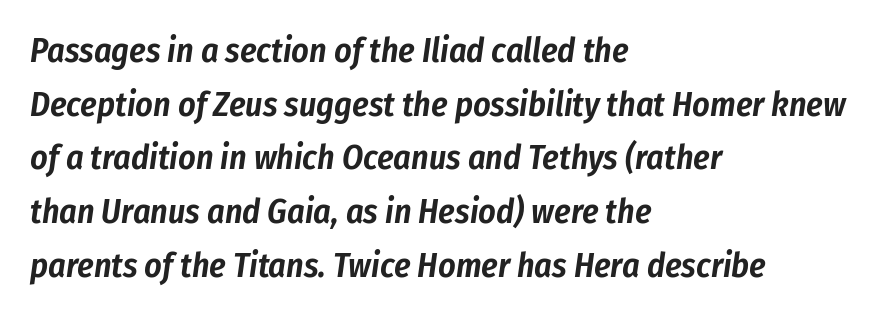
{"italic": "yes", "lean": "right", "slant_degrees": 8, "width": "condensed", "stroke_contrast": "low", "x_height": "medium", "monospaced": "no", "underline": "no", "align": "left", "line_spacing": "normal", "line_spacing_ratio": 1.58, "letter_spacing": "normal", "letter_spacing_em": 0.0, "glyph_px": 34}
